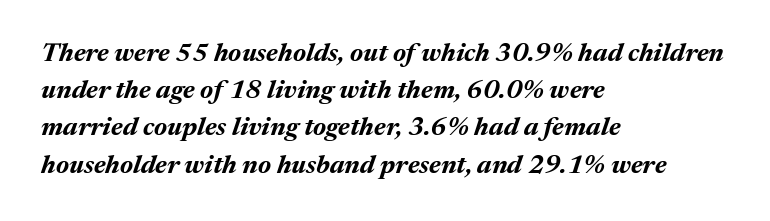
Q: Is the text bold? A: Yes.
Q: Is the text italic (slanted)? A: Yes, it leans right by about 17 degrees.
Q: Is the text underlined? A: No.
Q: How is the paragraph aligned? A: Left-aligned.
Q: Is the spacing between letters normal or unusually wide? A: Normal.
Q: Is the spacing between lines tight, normal or loose? A: Normal.
